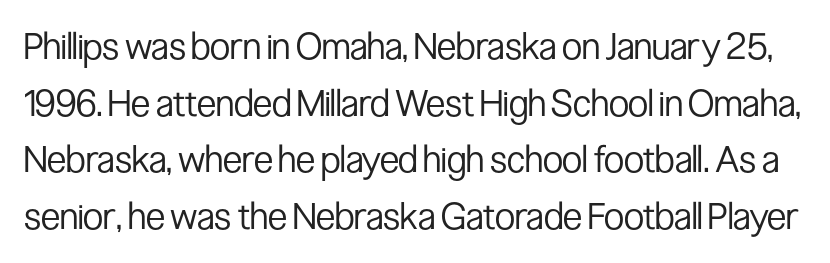
Q: Is the text bold? A: No.
Q: Is the text italic (slanted)? A: No, it is upright.
Q: Is the typeface a serif or a sans-serif typeface? A: Sans-serif.
Q: Is the text underlined? A: No.
Q: Is the spacing between letters normal or unusually wide? A: Normal.
Q: Is the spacing between lines tight, normal or loose? A: Normal.
Q: Width (condensed, normal, or wide)? A: Condensed.
Q: Stroke contrast? A: Low.
Q: x-height? A: Medium.
Q: Monospaced? A: No.
